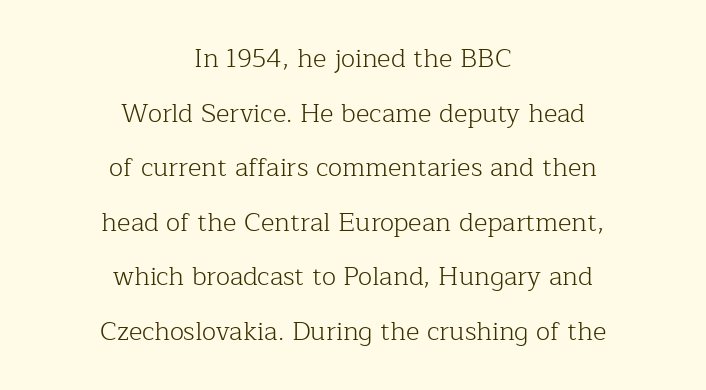
Any mark beneath the type? The region is blank. The cut favours lightness, reaching ordinary text weight at its darkest. If you folded the block vertically in half, each line would mirror itself in length. Each word holds together tightly as a unit, with standard inter-letter gaps.
